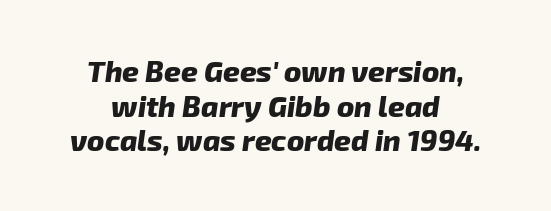
Q: Is the text bold? A: Yes.
Q: Is the text italic (slanted)? A: Yes, it leans right by about 8 degrees.
Q: Is the text underlined? A: No.
Q: How is the paragraph aligned? A: Centered.
Q: Is the spacing between letters normal or unusually wide? A: Normal.
Q: Width (condensed, normal, or wide)? A: Normal.
Q: Stroke contrast? A: Low.
Q: x-height? A: Medium.
Q: Monospaced? A: No.
